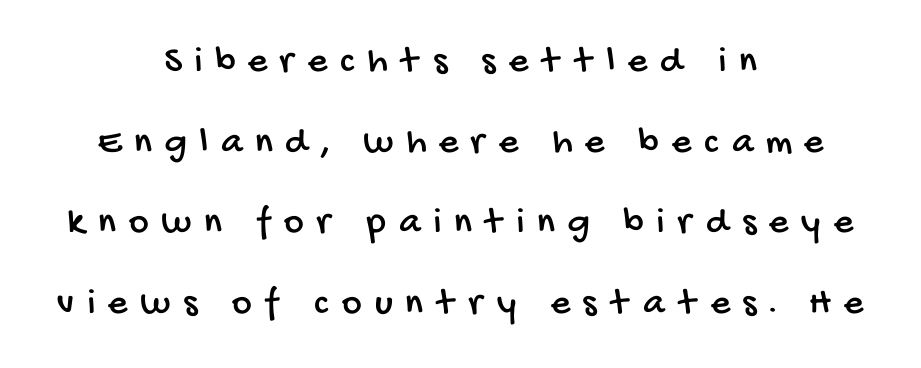
{"serif": "no", "width": "condensed", "stroke_contrast": "low", "x_height": "large", "monospaced": "no", "underline": "no", "align": "center", "line_spacing": "loose", "line_spacing_ratio": 2.12, "letter_spacing": "wide", "letter_spacing_em": 0.34, "glyph_px": 38}
